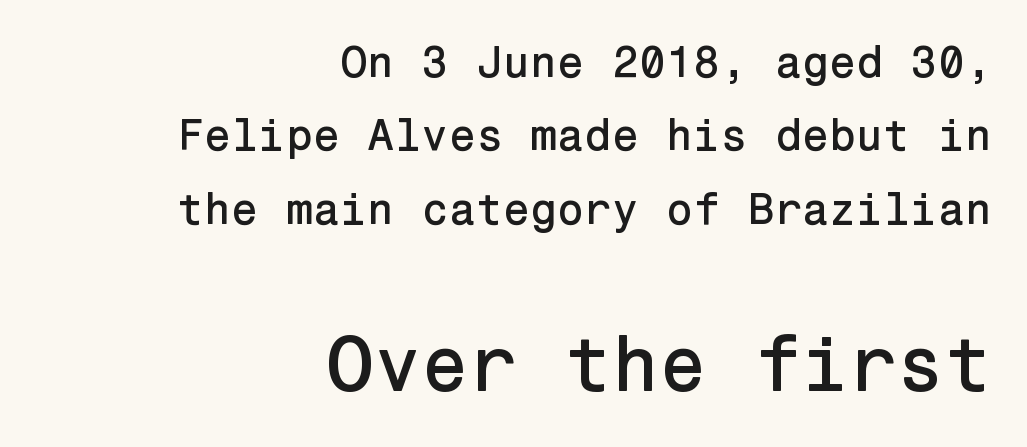
You can tell from the bare stems that sans-serif type was used. Only glyphs here, with clear space below each row. Nothing unusual about the tracking: characters are spaced as the font intends. Visually the block forms a straight wall on the right and a jagged coastline on the left. Posture: straight, roman, zero tilt.
